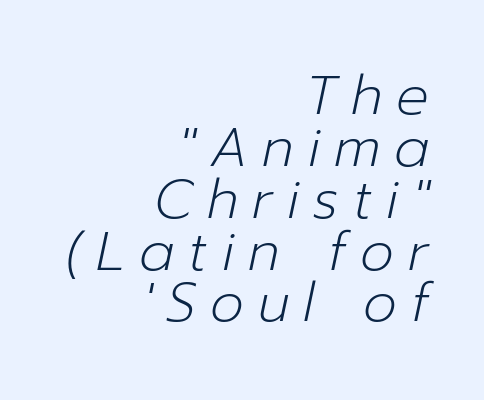
The font is comparable to plain body text, perhaps lighter. Just letters on the line, the space beneath them empty. Observe the lean: these are italic letterforms. Line spacing here is tight.
